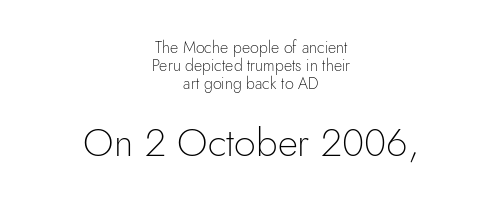
The image shows 39 px light sans-serif type, upright; set centered, tight line spacing (1.11x), normal letter spacing, not underlined; the second (bottom) block is 2.44x larger; a small x-height.
